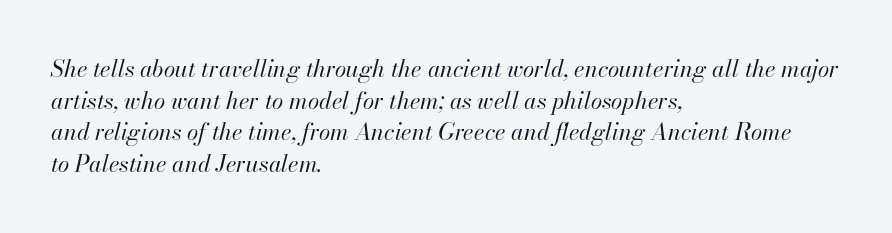
The image shows 23 px text type, italic (leaning right); set left-aligned, normal line spacing (1.37x), normal letter spacing, not underlined.
